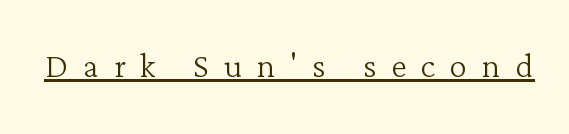
Each letter's strokes conclude with small projecting serifs. Note the varied advance widths — an 'i' is clearly narrower than an 'm'. Italic? Not at all — the glyphs are vertical. What decoration does the sample have? An underline. The gaps between neighbouring characters are conspicuously large.
